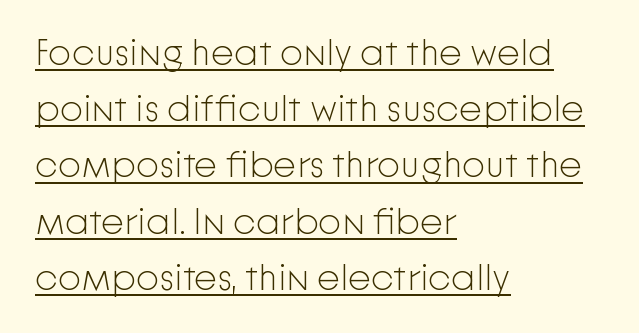
Q: Is the text bold? A: No.
Q: Is the text italic (slanted)? A: No, it is upright.
Q: Is the typeface a serif or a sans-serif typeface? A: Sans-serif.
Q: Is the text underlined? A: Yes.
Q: How is the paragraph aligned? A: Left-aligned.
Q: Is the spacing between letters normal or unusually wide? A: Normal.
Q: Is the spacing between lines tight, normal or loose? A: Normal.
Q: Width (condensed, normal, or wide)? A: Normal.
Q: Stroke contrast? A: Low.
Q: x-height? A: Medium.
Q: Monospaced? A: No.
